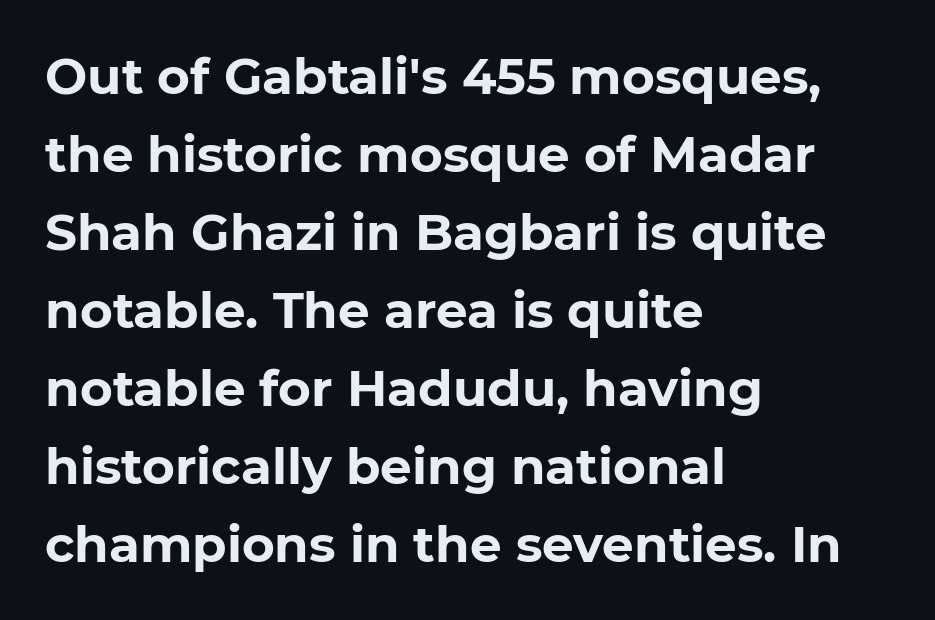
Q: Is the text bold? A: Yes.
Q: Is the text italic (slanted)? A: No, it is upright.
Q: Is the typeface a serif or a sans-serif typeface? A: Sans-serif.
Q: Is the text underlined? A: No.
Q: How is the paragraph aligned? A: Left-aligned.
Q: Is the spacing between letters normal or unusually wide? A: Normal.
Q: Is the spacing between lines tight, normal or loose? A: Normal.
Q: Width (condensed, normal, or wide)? A: Normal.
Q: Stroke contrast? A: Low.
Q: x-height? A: Medium.
Q: Monospaced? A: No.
